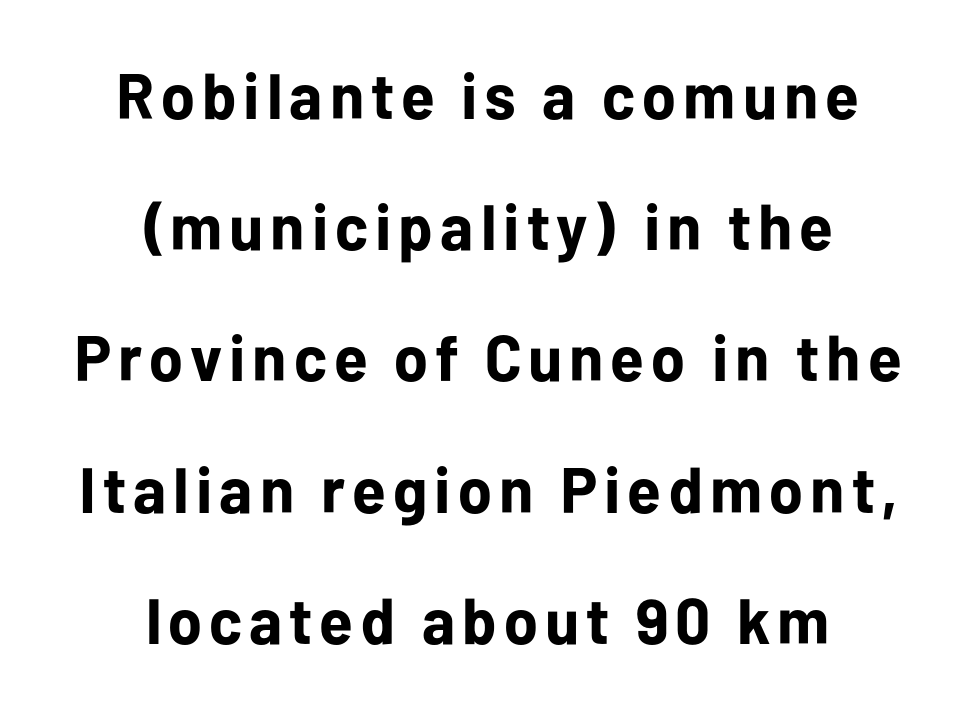
Q: Is the text bold? A: Yes.
Q: Is the text italic (slanted)? A: No, it is upright.
Q: Is the typeface a serif or a sans-serif typeface? A: Sans-serif.
Q: Is the text underlined? A: No.
Q: How is the paragraph aligned? A: Centered.
Q: Is the spacing between lines tight, normal or loose? A: Loose.
Q: Width (condensed, normal, or wide)? A: Normal.
Q: Stroke contrast? A: Low.
Q: x-height? A: Medium.
Q: Monospaced? A: No.
